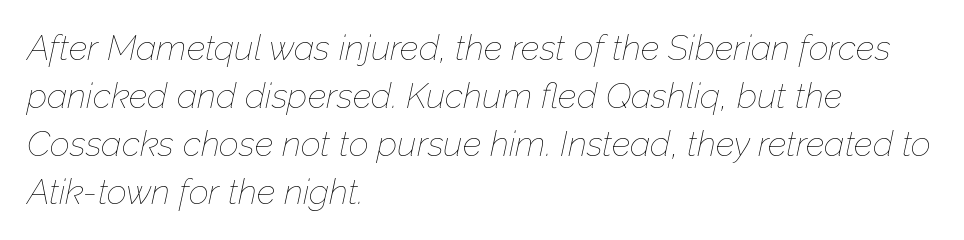
Q: Is the text bold? A: No.
Q: Is the text italic (slanted)? A: Yes, it leans right by about 12 degrees.
Q: Is the text underlined? A: No.
Q: How is the paragraph aligned? A: Left-aligned.
Q: Is the spacing between letters normal or unusually wide? A: Normal.
Q: Is the spacing between lines tight, normal or loose? A: Normal.
Q: Width (condensed, normal, or wide)? A: Normal.
Q: Stroke contrast? A: Low.
Q: x-height? A: Medium.
Q: Monospaced? A: No.
